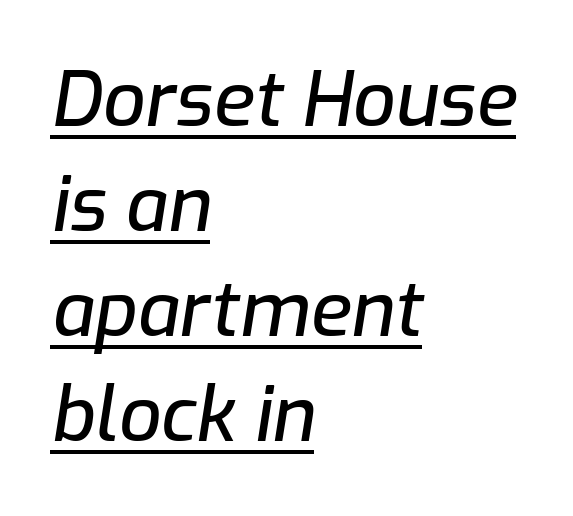
{"italic": "yes", "lean": "right", "slant_degrees": 9, "width": "normal", "stroke_contrast": "low", "x_height": "medium", "monospaced": "no", "underline": "yes", "align": "left", "line_spacing": "normal", "line_spacing_ratio": 1.4, "letter_spacing": "normal", "letter_spacing_em": 0.0, "glyph_px": 75}
